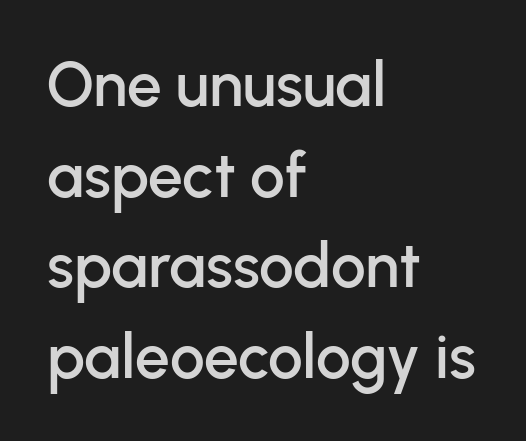
Q: Is the text italic (slanted)? A: No, it is upright.
Q: Is the typeface a serif or a sans-serif typeface? A: Sans-serif.
Q: Is the text underlined? A: No.
Q: How is the paragraph aligned? A: Left-aligned.
Q: Is the spacing between letters normal or unusually wide? A: Normal.
Q: Is the spacing between lines tight, normal or loose? A: Normal.
Q: Width (condensed, normal, or wide)? A: Normal.
Q: Stroke contrast? A: Low.
Q: x-height? A: Medium.
Q: Monospaced? A: No.
